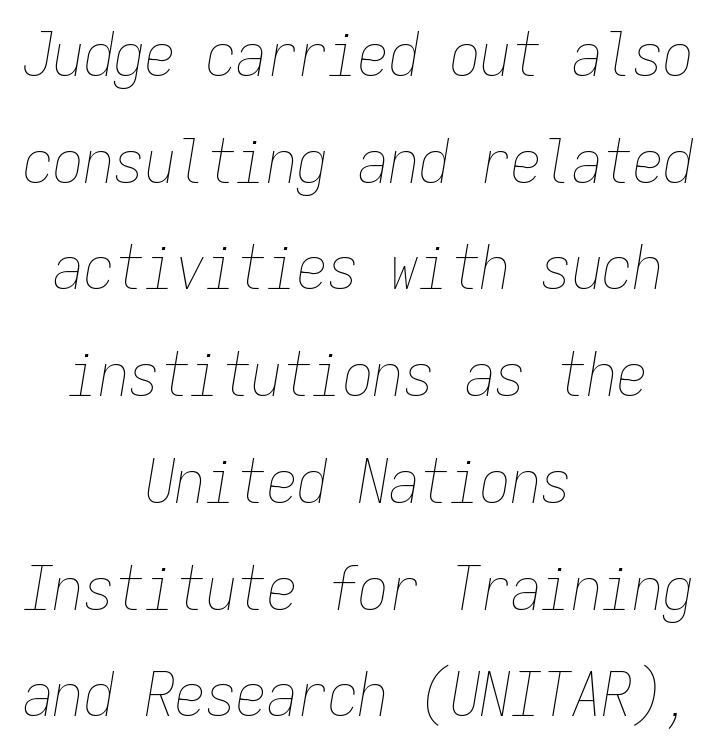
Q: Is the text bold? A: No.
Q: Is the text italic (slanted)? A: Yes, it leans right by about 9 degrees.
Q: Is the text underlined? A: No.
Q: How is the paragraph aligned? A: Centered.
Q: Is the spacing between letters normal or unusually wide? A: Normal.
Q: Width (condensed, normal, or wide)? A: Condensed.
Q: Stroke contrast? A: Low.
Q: x-height? A: Medium.
Q: Monospaced? A: Yes.
